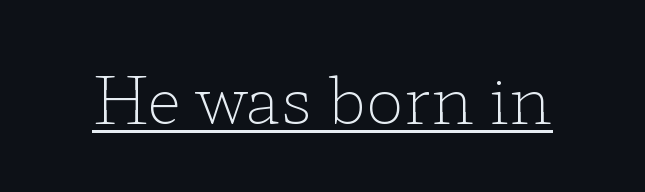
The image shows 64 px light, wide serif type, upright; set normal letter spacing, underlined; low stroke contrast and a medium x-height.
